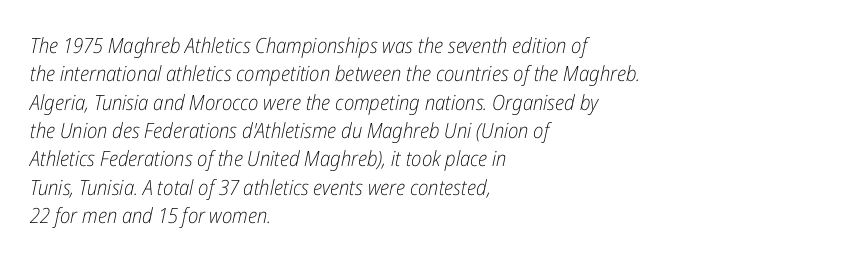
{"italic": "yes", "lean": "right", "slant_degrees": 12, "bold": "no", "underline": "no", "align": "left", "line_spacing": "normal", "line_spacing_ratio": 1.35, "letter_spacing": "normal", "letter_spacing_em": 0.0, "glyph_px": 21}
